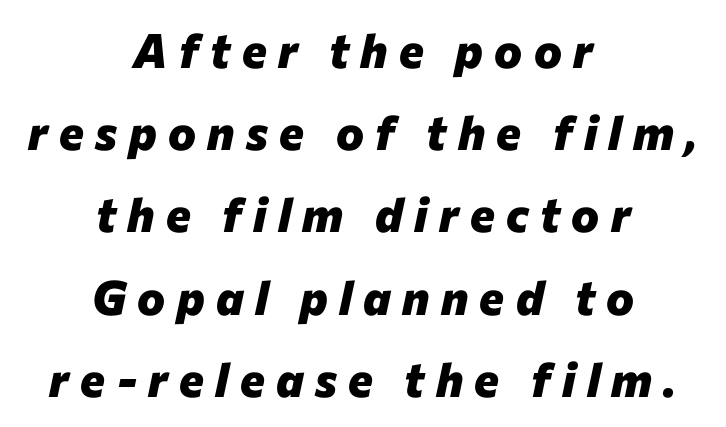
Q: Is the text bold? A: Yes.
Q: Is the text italic (slanted)? A: Yes, it leans right by about 12 degrees.
Q: Is the text underlined? A: No.
Q: How is the paragraph aligned? A: Centered.
Q: Is the spacing between letters normal or unusually wide? A: Unusually wide.
Q: Width (condensed, normal, or wide)? A: Normal.
Q: Stroke contrast? A: Low.
Q: x-height? A: Medium.
Q: Monospaced? A: No.
